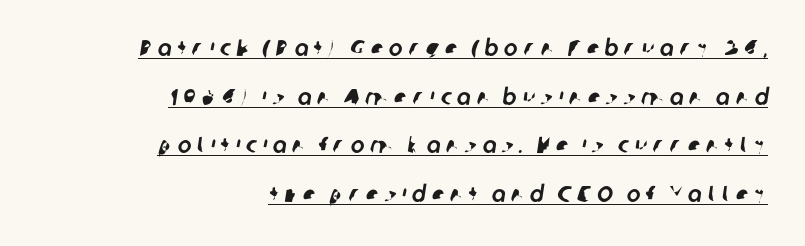
Q: Is the text underlined? A: Yes.
Q: How is the paragraph aligned? A: Right-aligned.
Q: Is the spacing between letters normal or unusually wide? A: Unusually wide.
Q: Is the spacing between lines tight, normal or loose? A: Loose.
